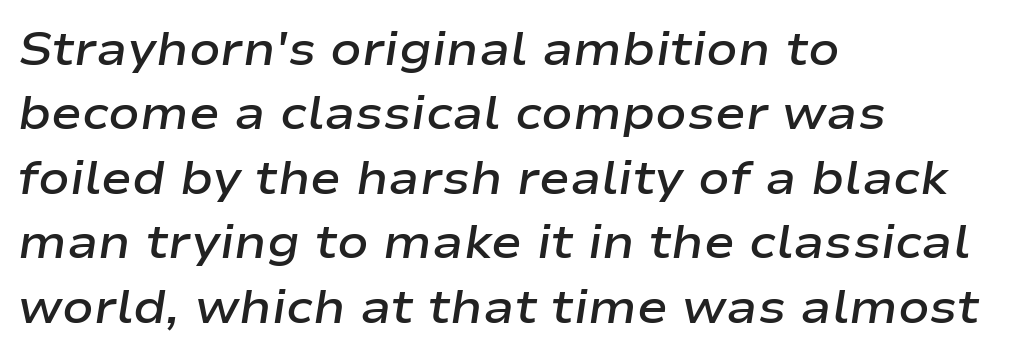
Do the characters align in a grid? No, the font is proportional. What weight is shown? A semibold, between regular and bold. The block of text has a typical density, with ordinary space between rows. This rendering features lettering with no underline. Teacher's note: observe the even left margin — that is flush-left alignment. Words appear dense and cohesive because spacing is normal.
